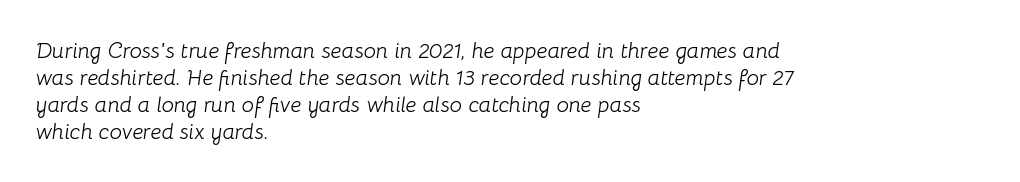
The image shows 22 px text type, italic (leaning right); set left-aligned, line spacing 1.22x, normal letter spacing, not underlined.
